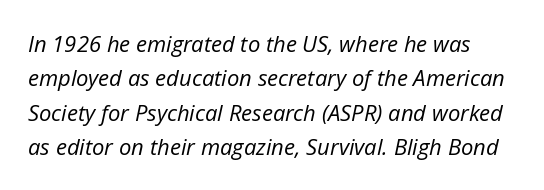
Underlining? Definitely not there. Weight: regular or lighter. The whole block is typeset with a tilt. Is the letter spacing exaggerated? No — it looks like the ordinary default. These lines sit exactly where default settings would place them.
